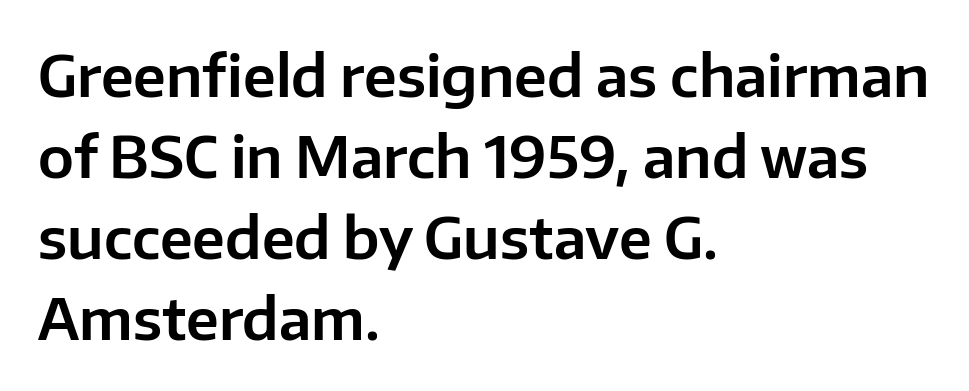
Q: Is the text italic (slanted)? A: No, it is upright.
Q: Is the typeface a serif or a sans-serif typeface? A: Sans-serif.
Q: Is the text underlined? A: No.
Q: How is the paragraph aligned? A: Left-aligned.
Q: Is the spacing between letters normal or unusually wide? A: Normal.
Q: Is the spacing between lines tight, normal or loose? A: Normal.
Q: Width (condensed, normal, or wide)? A: Normal.
Q: Stroke contrast? A: Low.
Q: x-height? A: Medium.
Q: Monospaced? A: No.
